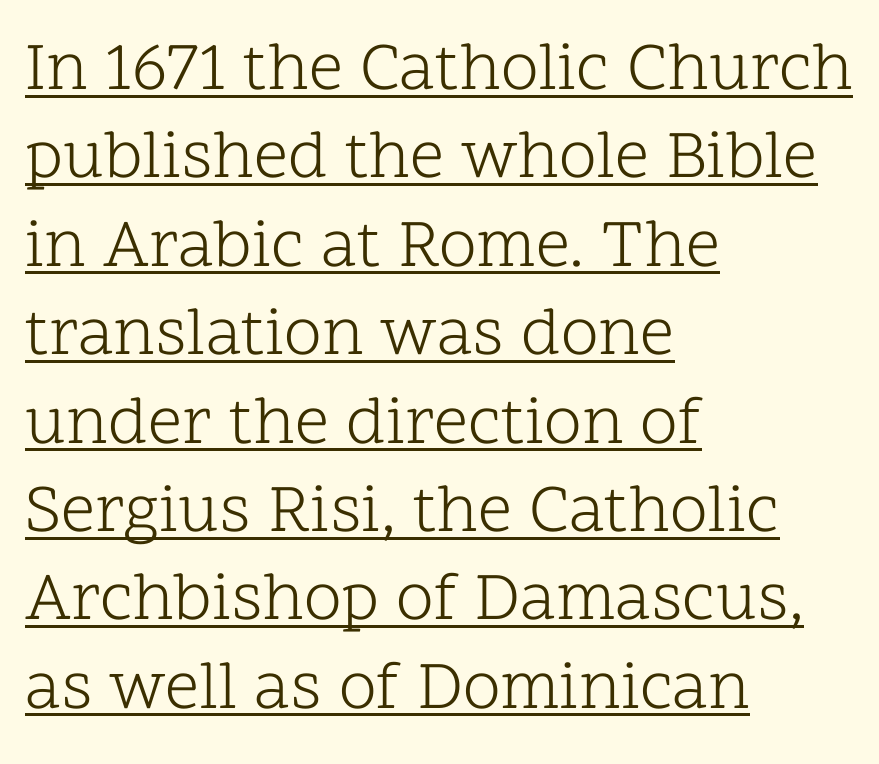
Q: Is the text bold? A: No.
Q: Is the text italic (slanted)? A: No, it is upright.
Q: Is the typeface a serif or a sans-serif typeface? A: Serif.
Q: Is the text underlined? A: Yes.
Q: How is the paragraph aligned? A: Left-aligned.
Q: Is the spacing between letters normal or unusually wide? A: Normal.
Q: Is the spacing between lines tight, normal or loose? A: Normal.
Q: Width (condensed, normal, or wide)? A: Normal.
Q: Stroke contrast? A: Low.
Q: x-height? A: Medium.
Q: Monospaced? A: No.
